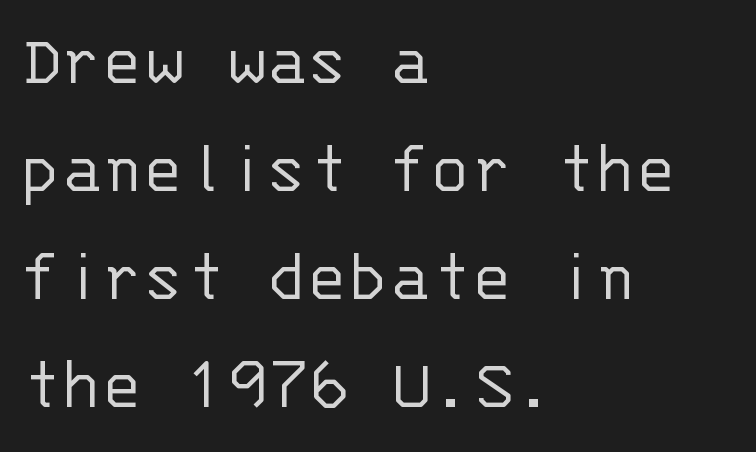
A typesetter would call this monospace, since all characters share one set width. The passage shown is typeset with a sans-serif family. Left-aligned paragraph, ragged on the right. Tracking value appears to be zero — textbook default spacing.
